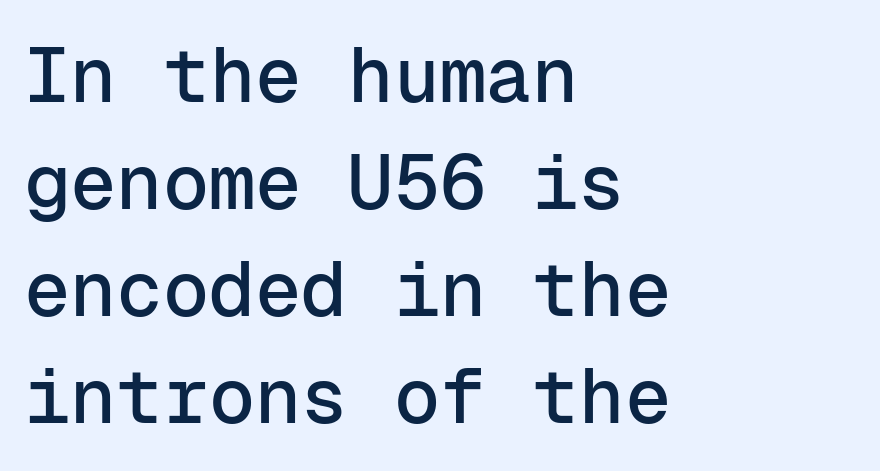
Q: Is the text italic (slanted)? A: No, it is upright.
Q: Is the typeface a serif or a sans-serif typeface? A: Sans-serif.
Q: Is the text underlined? A: No.
Q: How is the paragraph aligned? A: Left-aligned.
Q: Is the spacing between letters normal or unusually wide? A: Normal.
Q: Is the spacing between lines tight, normal or loose? A: Normal.
Q: Width (condensed, normal, or wide)? A: Normal.
Q: Stroke contrast? A: Low.
Q: x-height? A: Medium.
Q: Monospaced? A: Yes.
